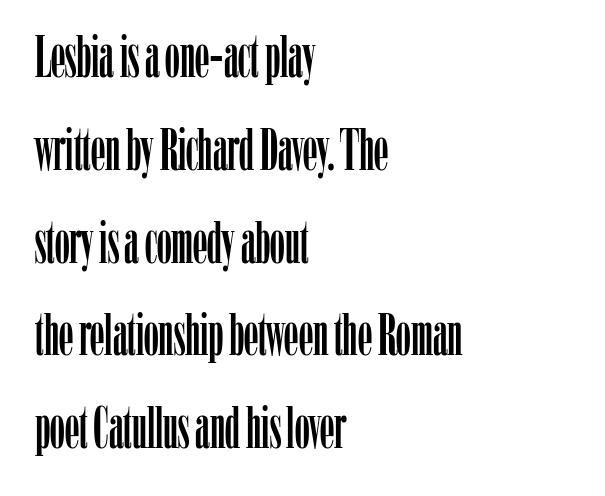
{"serif": "yes", "italic": "no", "width": "condensed", "stroke_contrast": "low", "x_height": "medium", "monospaced": "no", "underline": "no", "align": "left", "line_spacing": "normal", "line_spacing_ratio": 1.6, "letter_spacing": "normal", "letter_spacing_em": 0.0, "glyph_px": 58}
